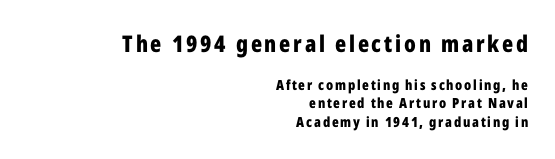
Designer's note — italics off, roman on. The block of text has a typical density, with ordinary space between rows. The block sitting higher on the canvas is the one with enlarged characters. A flush-right, rag-left setting is used for this passage. The letters are bold, with thick, heavy strokes. Just letters on the line, the space beneath them empty.
